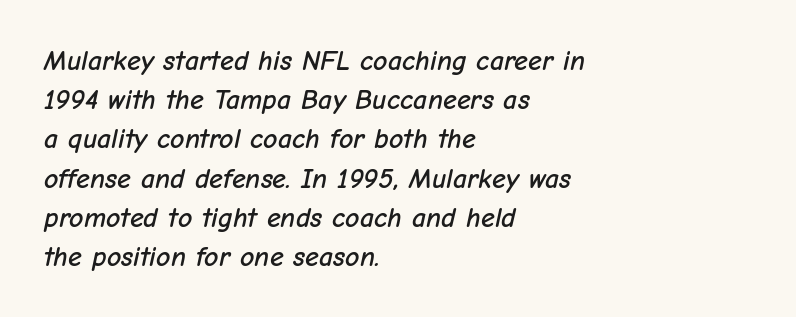
Layout note: lines flush left. Tracking value appears to be zero — textbook default spacing. What's the leading like? Ordinary, nothing unusual. Underlining? Definitely not there.
